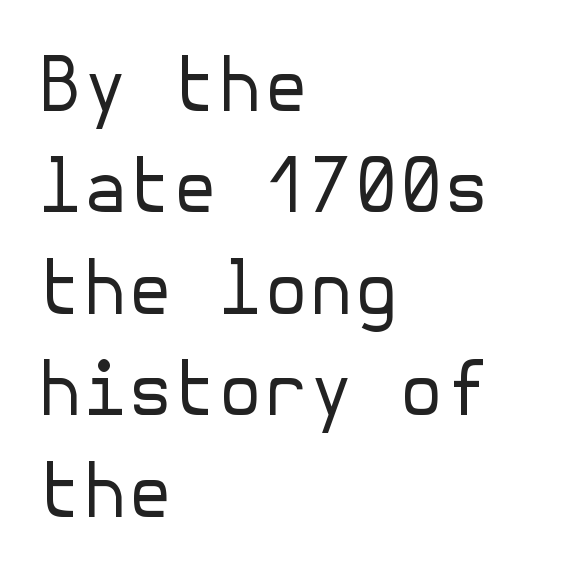
Q: Is the text bold? A: No.
Q: Is the text italic (slanted)? A: No, it is upright.
Q: Is the typeface a serif or a sans-serif typeface? A: Sans-serif.
Q: Is the text underlined? A: No.
Q: How is the paragraph aligned? A: Left-aligned.
Q: Is the spacing between letters normal or unusually wide? A: Normal.
Q: Is the spacing between lines tight, normal or loose? A: Normal.
Q: Width (condensed, normal, or wide)? A: Normal.
Q: Stroke contrast? A: Low.
Q: x-height? A: Medium.
